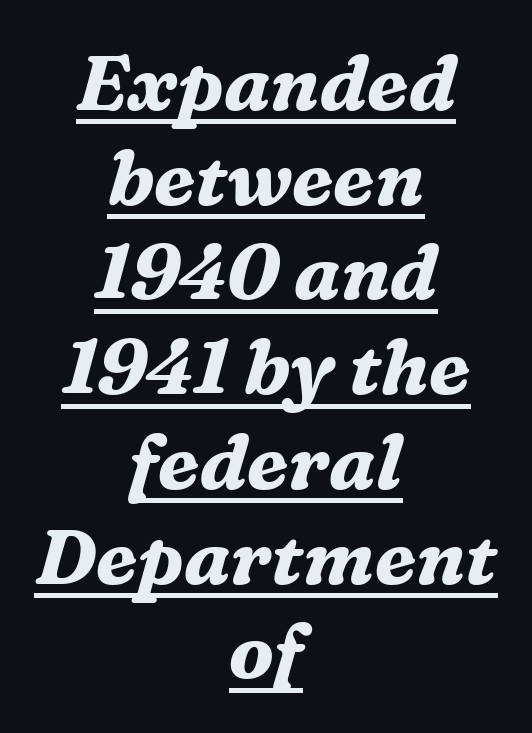
The image shows 77 px bold serif type, italic (leaning right); set centered, line spacing 1.23x, normal letter spacing, underlined; medium stroke contrast and a medium x-height.
